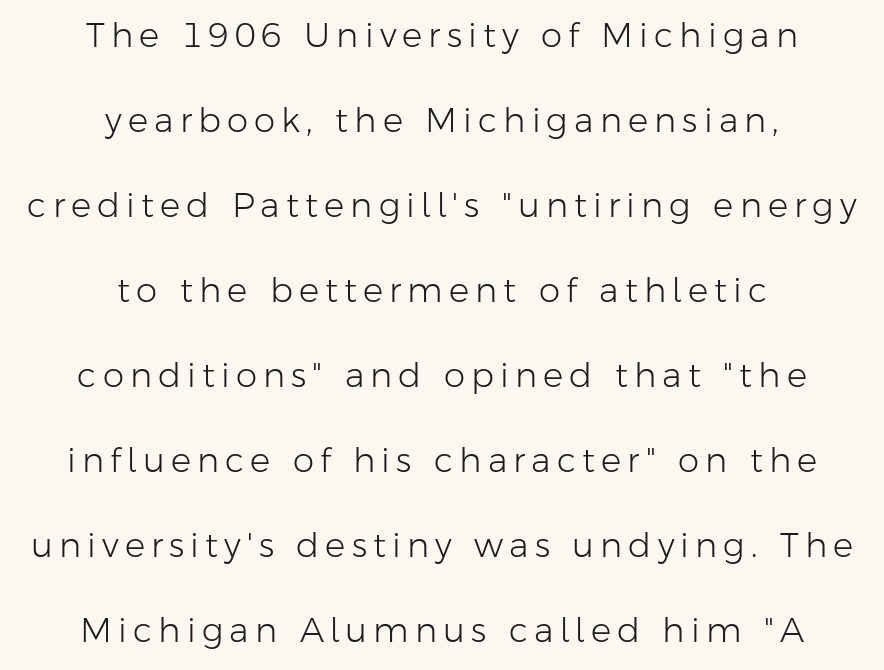
Q: Is the text bold? A: No.
Q: Is the text italic (slanted)? A: No, it is upright.
Q: Is the typeface a serif or a sans-serif typeface? A: Sans-serif.
Q: Is the text underlined? A: No.
Q: How is the paragraph aligned? A: Centered.
Q: Is the spacing between lines tight, normal or loose? A: Loose.
Q: Width (condensed, normal, or wide)? A: Normal.
Q: Stroke contrast? A: Low.
Q: x-height? A: Medium.
Q: Monospaced? A: No.
